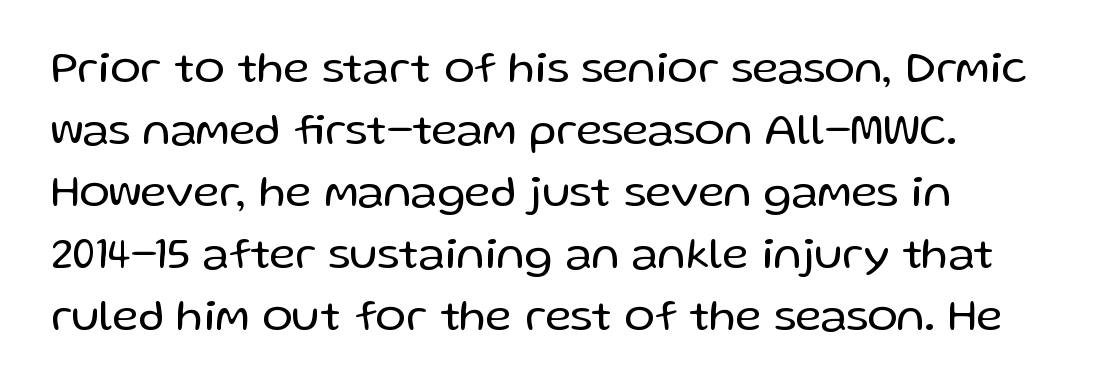
Q: Is the text bold? A: No.
Q: Is the text italic (slanted)? A: No, it is upright.
Q: Is the typeface a serif or a sans-serif typeface? A: Sans-serif.
Q: Is the text underlined? A: No.
Q: Is the spacing between letters normal or unusually wide? A: Normal.
Q: Is the spacing between lines tight, normal or loose? A: Normal.
Q: Width (condensed, normal, or wide)? A: Normal.
Q: Stroke contrast? A: Low.
Q: x-height? A: Medium.
Q: Monospaced? A: No.
